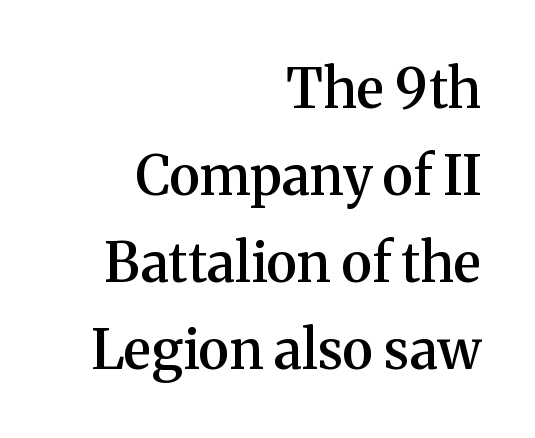
Characters follow at the spacing the type designer built in. The zone under the glyphs is completely vacant. Weight check: semibold — heavier than regular, not quite bold. You could not count columns in this text — the font is proportionally spaced. The space between consecutive lines is moderate.
